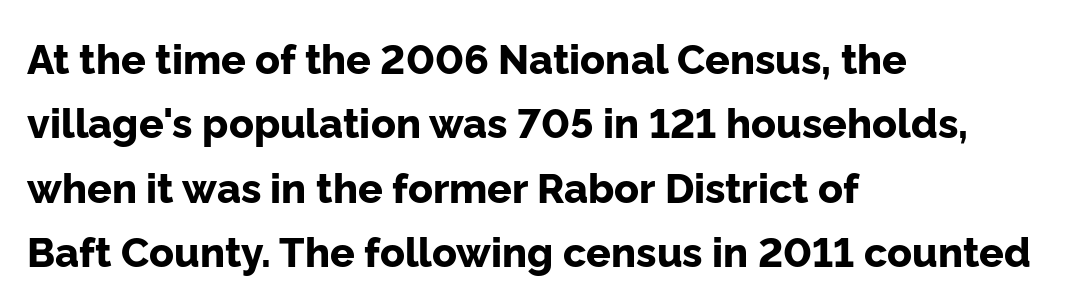
A typesetter would call this leading conventional body-copy spacing. This rendering leaves character spacing at its baseline value. Descenders hang freely into open space. The lines in this sample share a left origin and differ only in where they stop. These lines are composed in type without serifs.
